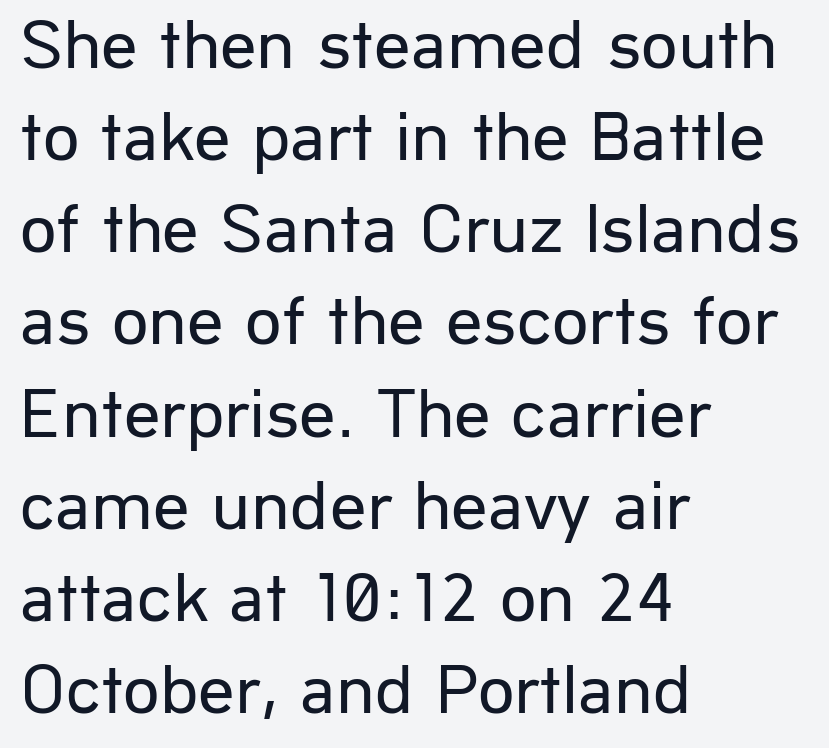
The image shows 72 px regular-weight sans-serif type, upright; set left-aligned, normal line spacing (1.28x), normal letter spacing, not underlined; low stroke contrast and a medium x-height.
